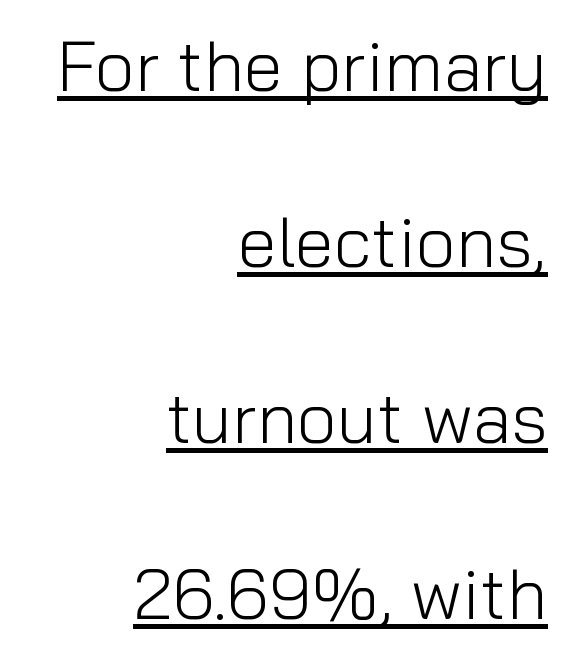
{"serif": "no", "italic": "no", "bold": "no", "weight": "light", "width": "normal", "stroke_contrast": "low", "x_height": "medium", "monospaced": "no", "underline": "yes", "align": "right", "line_spacing": "loose", "line_spacing_ratio": 2.48, "letter_spacing": "normal", "letter_spacing_em": 0.0, "glyph_px": 71}
